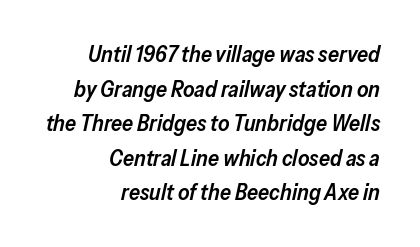
The image shows 22 px text type, italic (leaning right); set right-aligned, normal line spacing (1.57x), normal letter spacing, not underlined.
